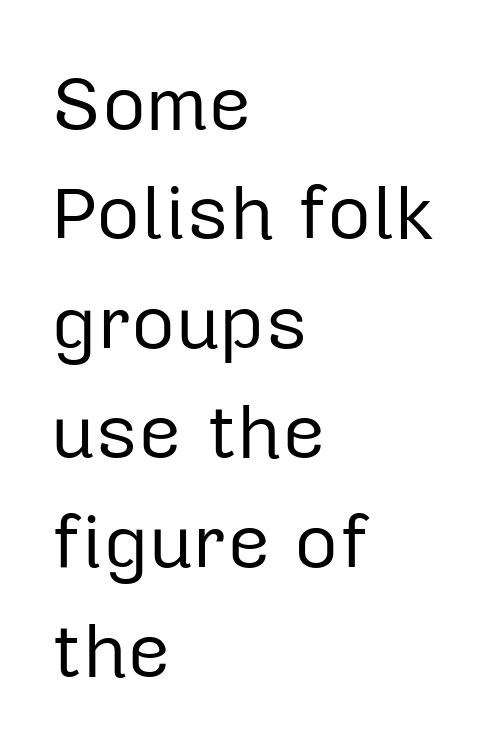
The image shows 76 px regular-weight sans-serif type, upright; set left-aligned, normal line spacing (1.44x), normal letter spacing, not underlined; low stroke contrast and a medium x-height.
